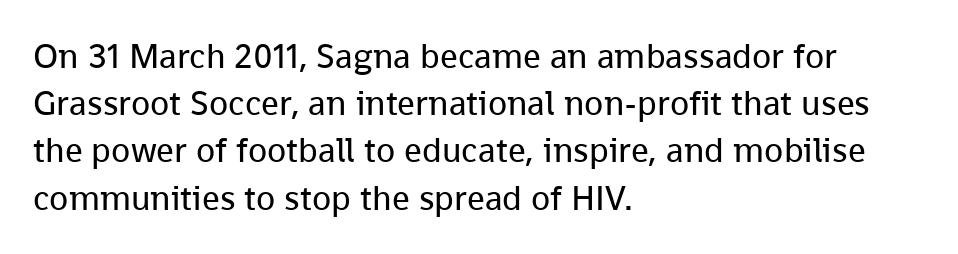
Posture: vertical. How would I describe the line gaps? Plain and ordinary. Type without underlining. Teacher's note: observe the even left margin — that is flush-left alignment. Characters follow at the spacing the type designer built in. Summary of weight: not heavy and not bold.
